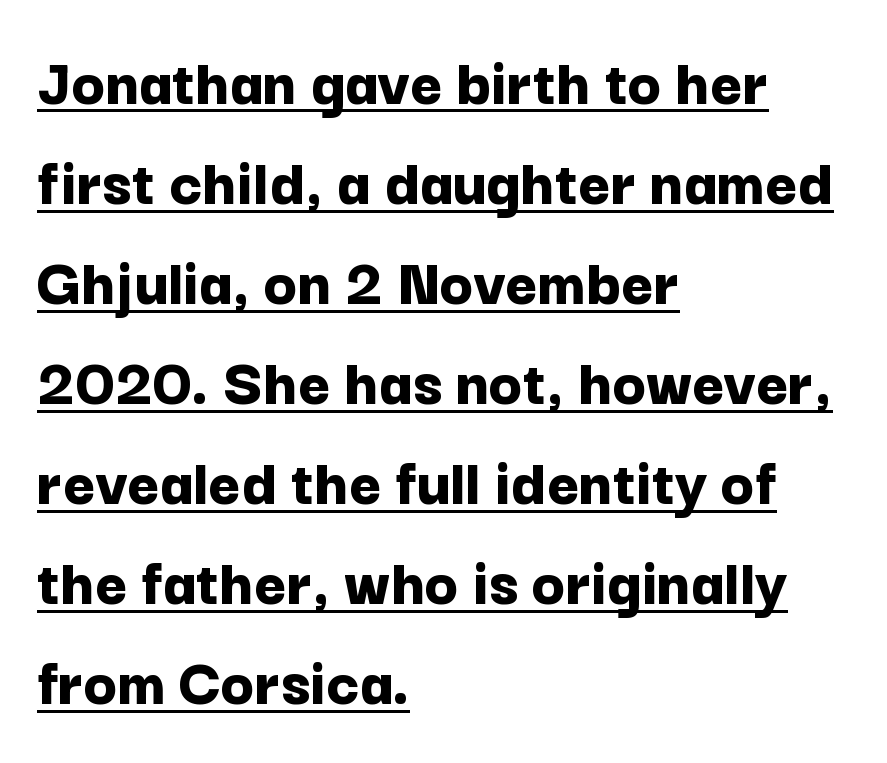
{"serif": "no", "italic": "no", "bold": "yes", "weight": "bold", "width": "normal", "stroke_contrast": "low", "x_height": "medium", "monospaced": "no", "underline": "yes", "align": "left", "line_spacing": "normal", "line_spacing_ratio": 1.45, "letter_spacing": "normal", "letter_spacing_em": 0.0, "glyph_px": 69}
